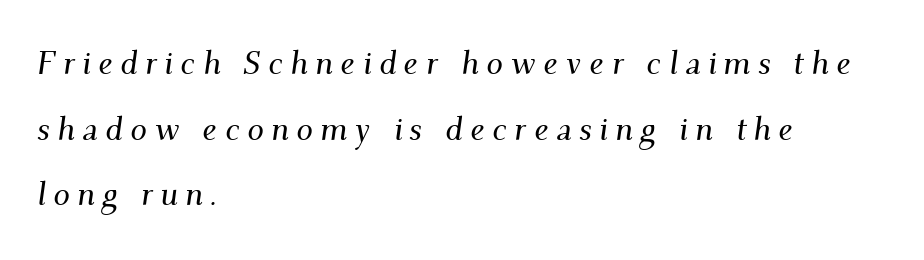
The image shows 33 px serif type, italic (leaning right); set left-aligned, loose line spacing (1.99x), unusually wide letter spacing (+0.22 em), not underlined; medium stroke contrast and a small x-height.
